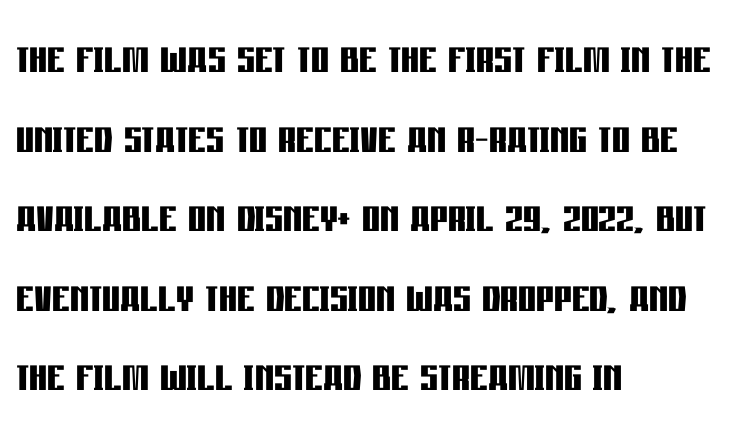
{"serif": "no", "italic": "no", "bold": "yes", "weight": "semibold", "width": "condensed", "stroke_contrast": "low", "x_height": "large", "monospaced": "no", "underline": "no", "align": "left", "line_spacing": "normal", "line_spacing_ratio": 1.42, "letter_spacing": "normal", "letter_spacing_em": 0.0, "glyph_px": 56}
